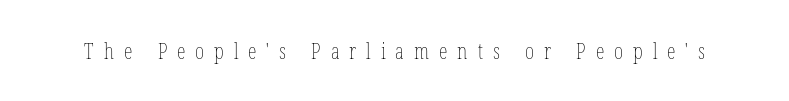
{"italic": "no", "bold": "no", "underline": "no", "letter_spacing": "wide", "letter_spacing_em": 0.45, "glyph_px": 22}
